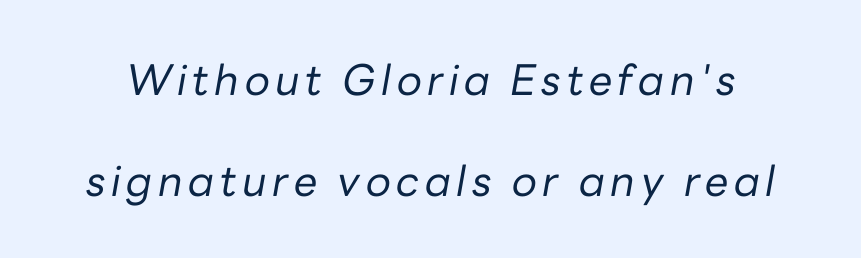
{"italic": "yes", "lean": "right", "slant_degrees": 10, "bold": "no", "weight": "regular", "width": "normal", "stroke_contrast": "low", "x_height": "medium", "monospaced": "no", "underline": "no", "line_spacing": "loose", "line_spacing_ratio": 2.4, "glyph_px": 42}
